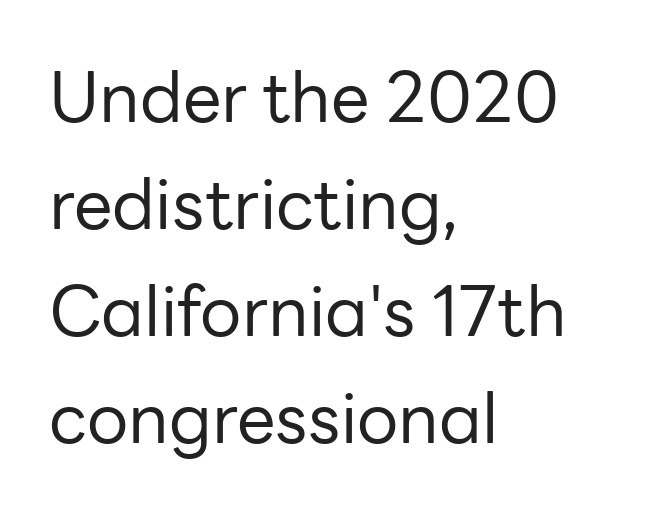
Each new line begins a customary step beneath the previous one. Weight: not bold — regular or lighter. Letterform terminals end flat and unadorned throughout the passage. It's the straight-up-and-down kind of type. A bare baseline throughout the passage.
